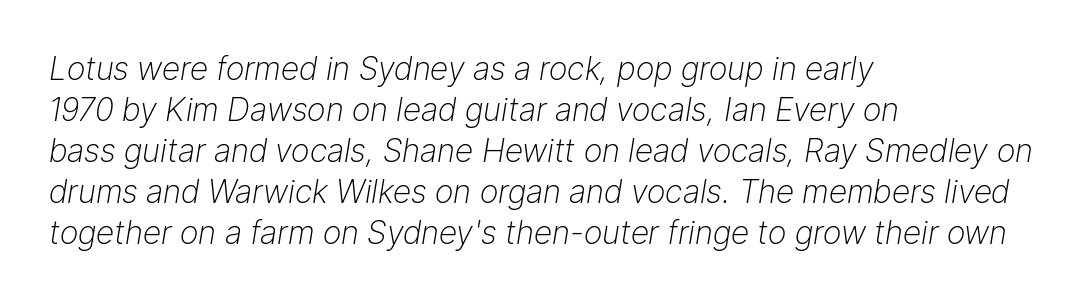
The image shows 32 px light type, italic (leaning right); set left-aligned, normal line spacing (1.28x), normal letter spacing, not underlined; low stroke contrast and a medium x-height.
